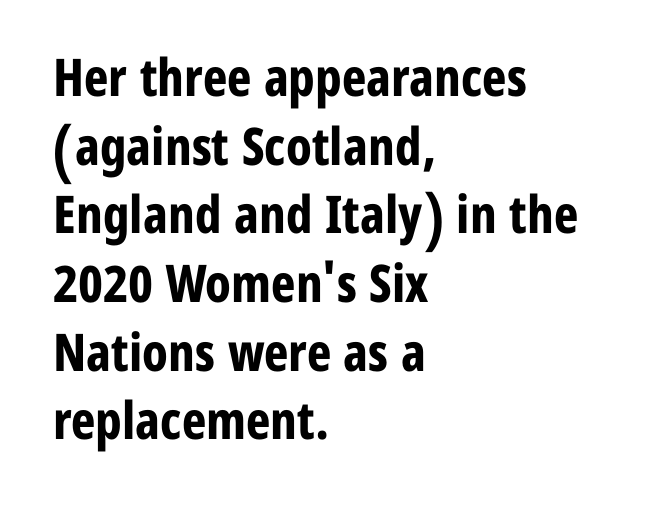
Every stem runs plumb, perpendicular to the baseline. Each word holds together tightly as a unit, with standard inter-letter gaps. Nothing sits at the stroke ends, so this counts as sans-serif. Leading matches the norm, producing a regular column. Horizontally, the lines are justified to the leading edge only. Do the characters align in a grid? No, the font is proportional.
